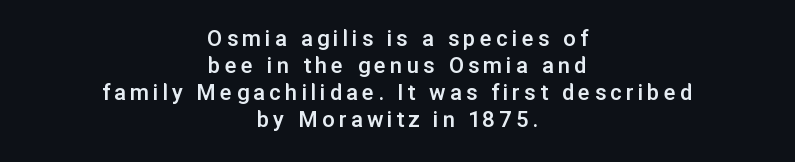
Words float on clear page, feet unadorned. Notice how descenders almost collide with the ascenders below — that's tight leading. Firm but not heavy-handed strokes: this text is semibold. Does the copy run flush right? No — it is centered line by line. Does the lettering tilt? It doesn't — this is upright.
